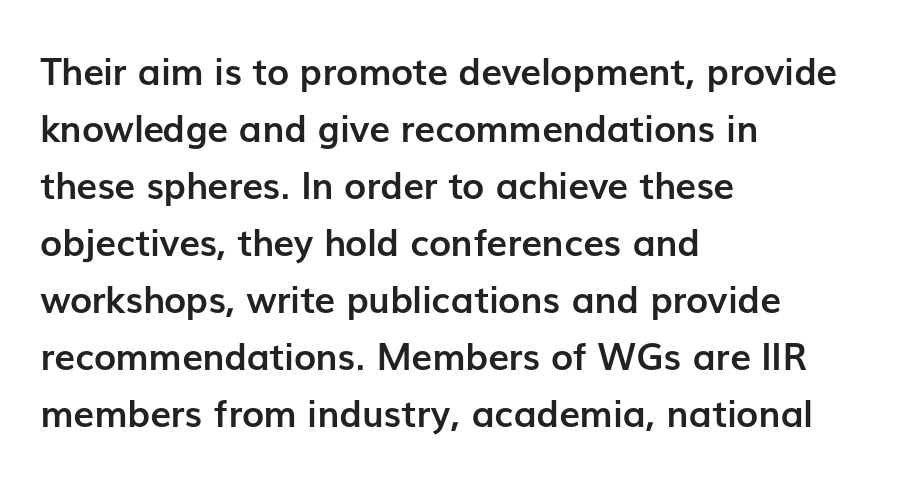
The rendering uses natural spacing where letterforms have individual widths. Honestly, there is no underline to notice here at all. Every character sits straight up, as roman type does. Note: no serifs on the glyphs. If you drew a ruler down the left edge, every line would touch it.
